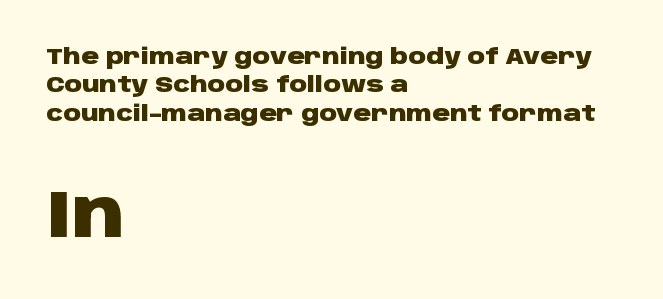
Q: Is the text bold? A: Yes.
Q: Is the text italic (slanted)? A: No, it is upright.
Q: Is the typeface a serif or a sans-serif typeface? A: Sans-serif.
Q: Is the text underlined? A: No.
Q: How is the paragraph aligned? A: Left-aligned.
Q: Is the spacing between letters normal or unusually wide? A: Normal.
Q: Is the spacing between lines tight, normal or loose? A: Normal.
Q: Which block of text is set in a larger size, the first (top) or the second (bottom)? A: The second (bottom) one.
Q: Width (condensed, normal, or wide)? A: Wide.
Q: Stroke contrast? A: Low.
Q: x-height? A: Large.
Q: Monospaced? A: No.
